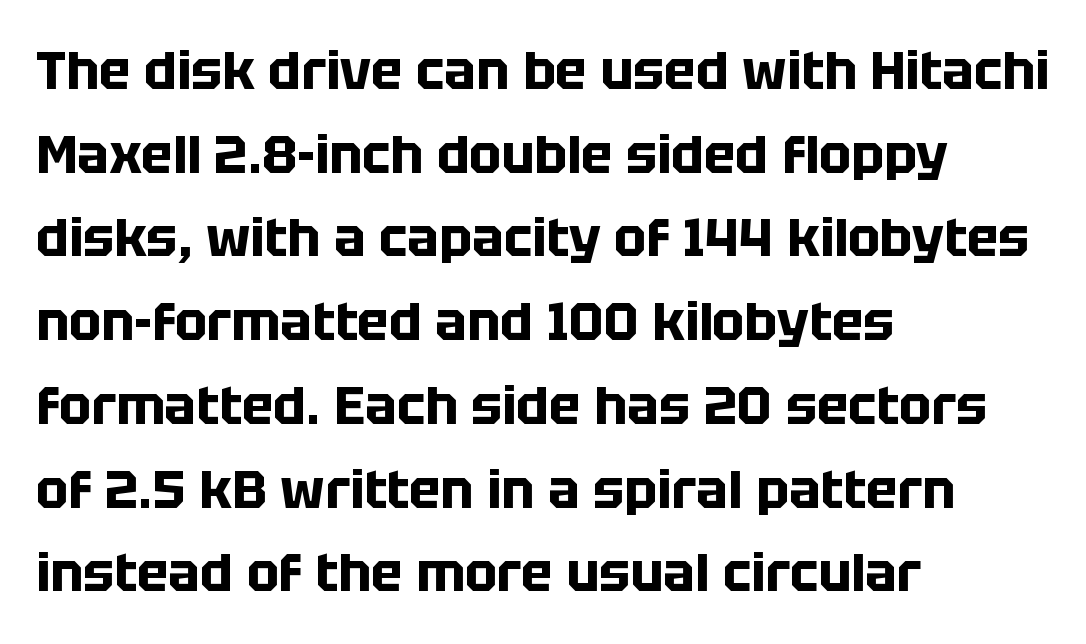
{"serif": "no", "italic": "no", "bold": "yes", "weight": "bold", "width": "normal", "stroke_contrast": "low", "x_height": "large", "monospaced": "no", "underline": "no", "align": "left", "line_spacing": "normal", "line_spacing_ratio": 1.58, "letter_spacing": "normal", "letter_spacing_em": 0.0, "glyph_px": 53}
